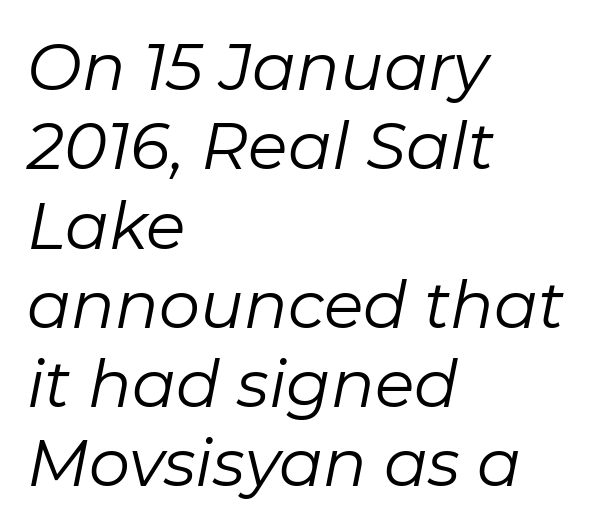
Q: Is the text bold? A: No.
Q: Is the text italic (slanted)? A: Yes, it leans right by about 11 degrees.
Q: Is the text underlined? A: No.
Q: How is the paragraph aligned? A: Left-aligned.
Q: Is the spacing between letters normal or unusually wide? A: Normal.
Q: Width (condensed, normal, or wide)? A: Normal.
Q: Stroke contrast? A: Low.
Q: x-height? A: Medium.
Q: Monospaced? A: No.
